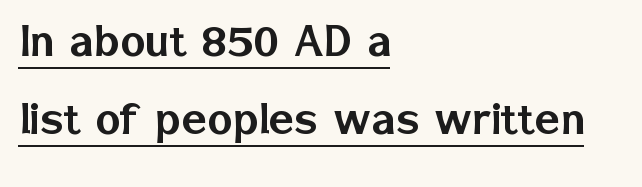
Q: Is the text italic (slanted)? A: No, it is upright.
Q: Is the typeface a serif or a sans-serif typeface? A: Sans-serif.
Q: Is the text underlined? A: Yes.
Q: How is the paragraph aligned? A: Left-aligned.
Q: Is the spacing between letters normal or unusually wide? A: Normal.
Q: Is the spacing between lines tight, normal or loose? A: Normal.
Q: Width (condensed, normal, or wide)? A: Normal.
Q: Stroke contrast? A: Low.
Q: x-height? A: Medium.
Q: Monospaced? A: No.
